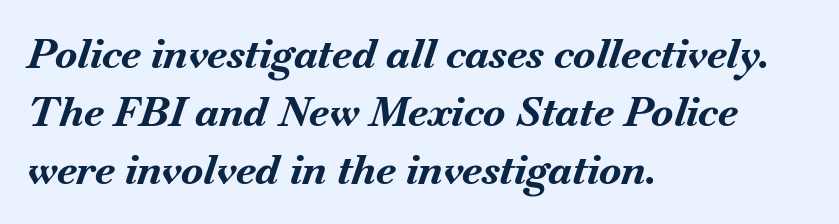
This sample uses plain, unmodified letter spacing. The leading is moderate, giving the passage an even texture. Character widths vary here, with narrow letters taking less room than wide ones. The words here are not underlined. The rendering anchors every line to the left-hand side.
